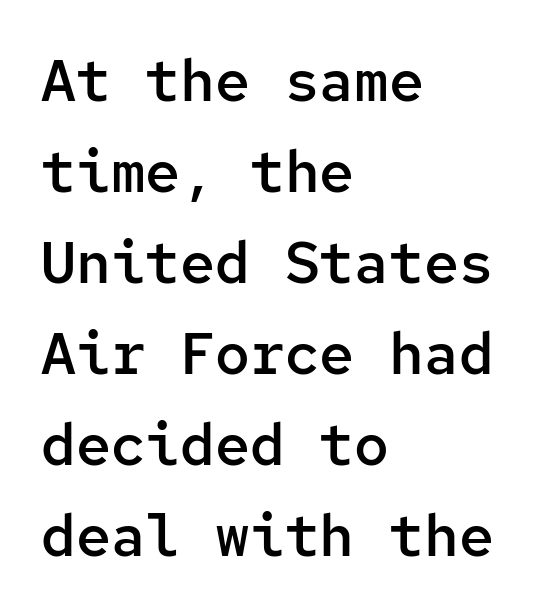
The characters look somewhat weighty, a semibold short of true bold. Font category for this specimen: sans-serif. Nobody drew a line under any word here. Here the designer chose a console-style face with uniform glyph widths. Tracking here is standard; glyphs follow each other at the usual distance. Typeset ragged right — the left edge is the straight one.
